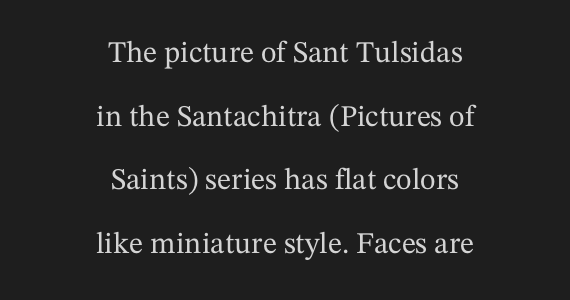
The image shows 30 px serif type, upright; set centered, loose line spacing (2.12x), normal letter spacing, not underlined; medium stroke contrast and a medium x-height.
